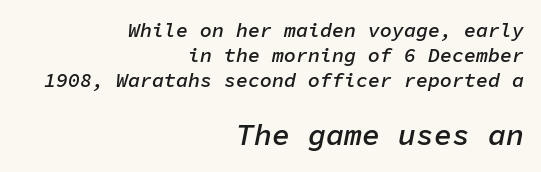
The image shows 30 px semibold type, italic (leaning right), monospaced; set right-aligned, line spacing 1.24x, normal letter spacing, not underlined; the second (bottom) block is 1.5x larger; low stroke contrast and a medium x-height.
